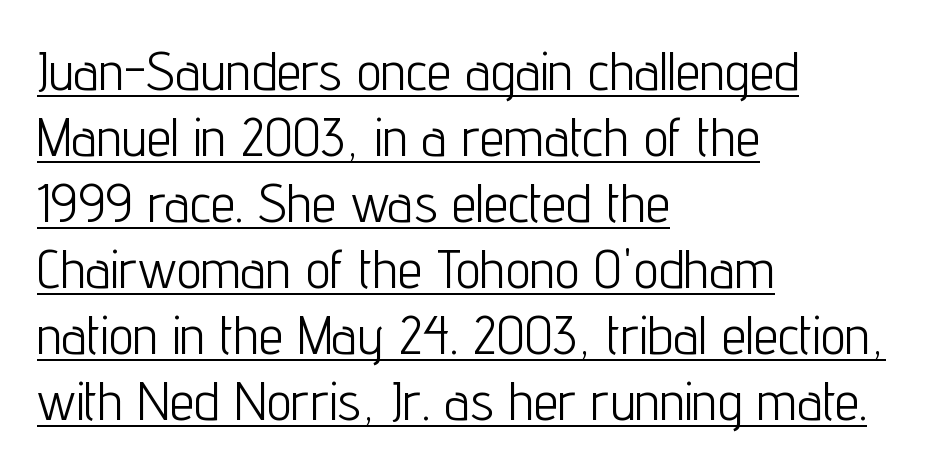
{"serif": "no", "italic": "no", "bold": "no", "weight": "light", "width": "condensed", "stroke_contrast": "low", "x_height": "medium", "monospaced": "no", "underline": "yes", "align": "left", "line_spacing_ratio": 1.2, "letter_spacing": "normal", "letter_spacing_em": 0.0, "glyph_px": 55}
